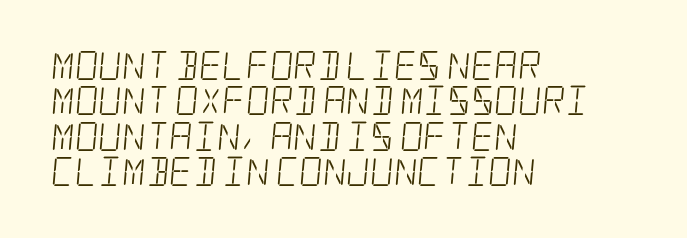
{"serif": "yes", "bold": "no", "weight": "light", "width": "condensed", "stroke_contrast": "low", "x_height": "large", "underline": "no", "align": "left", "line_spacing_ratio": 1.22, "letter_spacing": "normal", "letter_spacing_em": 0.0, "glyph_px": 29}
